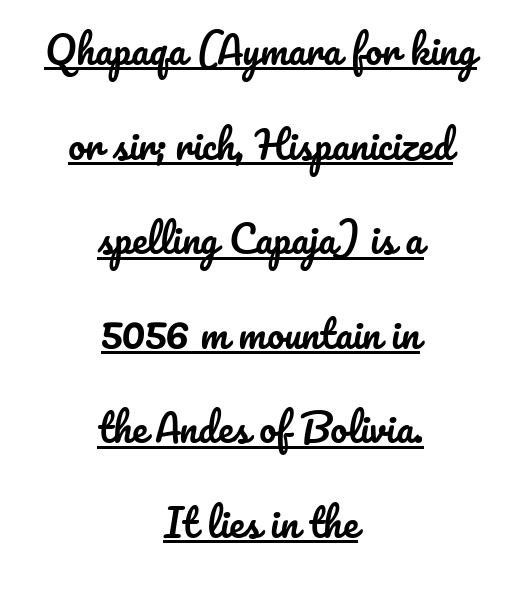
Horizontal alignment here is central, giving a formal, balanced look. The passage shown is typed in a proportional face where columns would drift. The line texture is even and compact thanks to regular tracking. Line spacing here is loose. The glyphs are accompanied by a horizontal stroke just below them.
